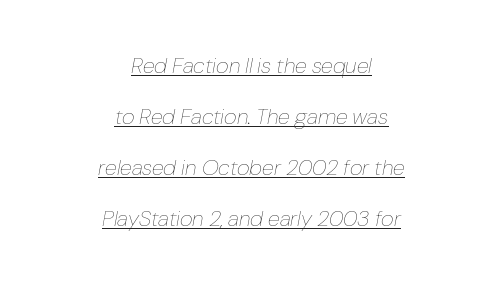
Q: Is the text bold? A: No.
Q: Is the text italic (slanted)? A: Yes, it leans right by about 10 degrees.
Q: Is the text underlined? A: Yes.
Q: How is the paragraph aligned? A: Centered.
Q: Is the spacing between letters normal or unusually wide? A: Normal.
Q: Is the spacing between lines tight, normal or loose? A: Loose.
